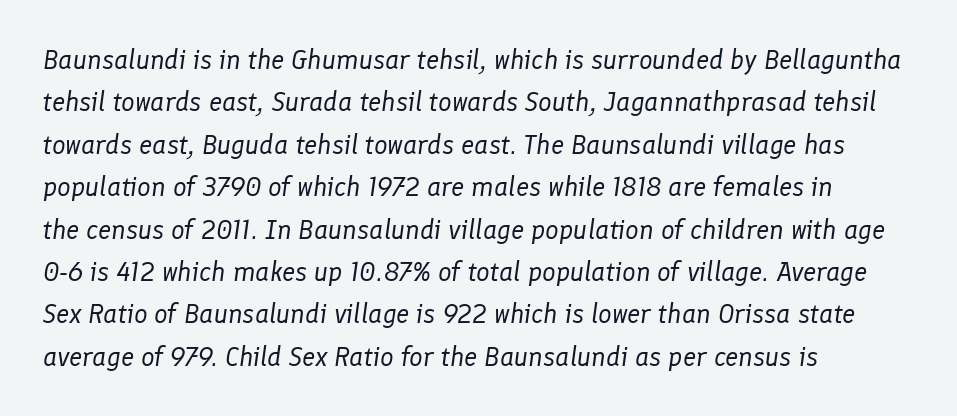
{"italic": "yes", "lean": "right", "slant_degrees": 8, "bold": "no", "underline": "no", "align": "left", "line_spacing": "normal", "line_spacing_ratio": 1.57, "letter_spacing": "normal", "letter_spacing_em": 0.0, "glyph_px": 27}
